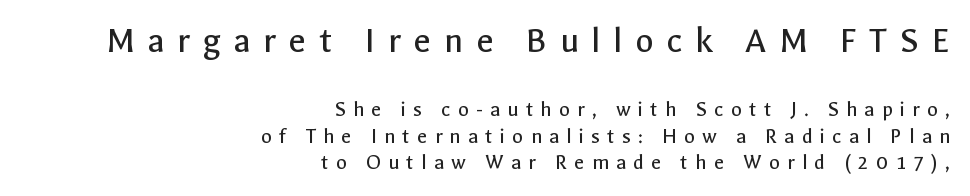
The image shows 38 px regular-weight sans-serif type, upright; set right-aligned, line spacing 1.22x, unusually wide letter spacing (+0.33 em), not underlined; the first (top) block is 1.73x larger; a medium x-height.
